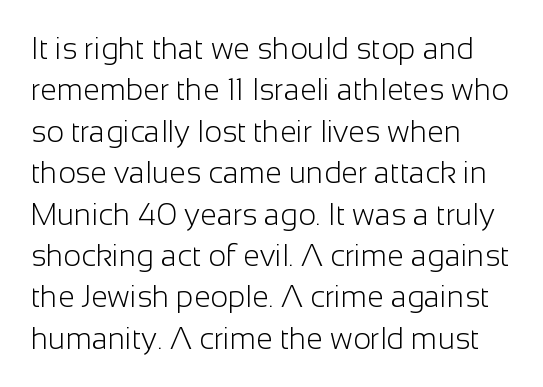
The image shows 30 px light sans-serif type, upright; set left-aligned, normal line spacing (1.38x), normal letter spacing, not underlined; low stroke contrast and a medium x-height.
